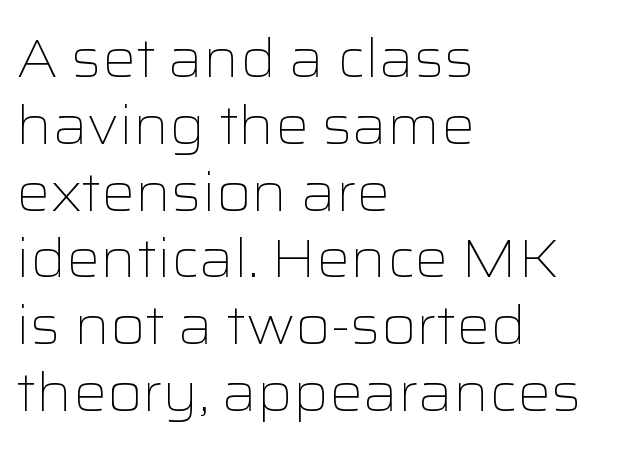
Q: Is the text bold? A: No.
Q: Is the text italic (slanted)? A: No, it is upright.
Q: Is the typeface a serif or a sans-serif typeface? A: Sans-serif.
Q: Is the text underlined? A: No.
Q: How is the paragraph aligned? A: Left-aligned.
Q: Is the spacing between letters normal or unusually wide? A: Normal.
Q: Is the spacing between lines tight, normal or loose? A: Normal.
Q: Width (condensed, normal, or wide)? A: Wide.
Q: Stroke contrast? A: Low.
Q: x-height? A: Medium.
Q: Monospaced? A: No.
